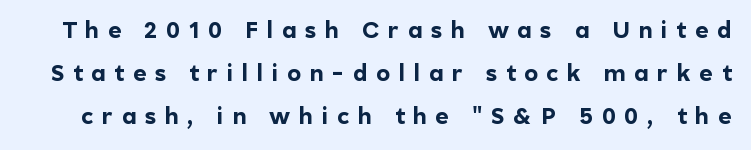
The image shows 23 px bold type, upright; set line spacing 1.86x, unusually wide letter spacing (+0.38 em), not underlined.
